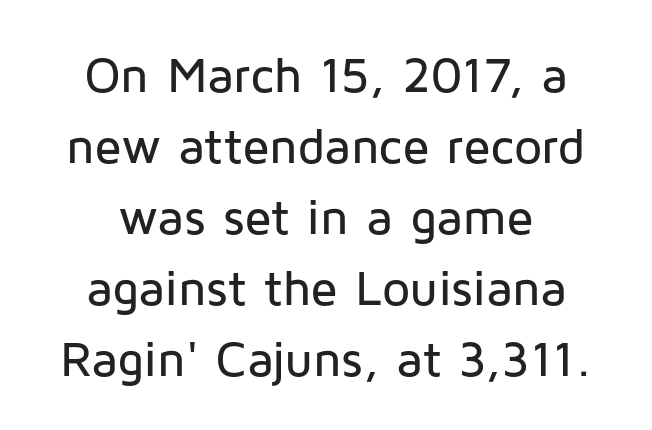
{"serif": "no", "italic": "no", "width": "normal", "stroke_contrast": "low", "x_height": "medium", "monospaced": "no", "underline": "no", "align": "center", "line_spacing": "normal", "line_spacing_ratio": 1.42, "letter_spacing": "normal", "letter_spacing_em": 0.0, "glyph_px": 50}
